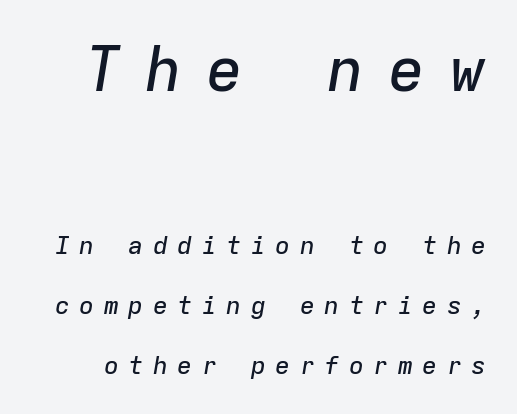
The image shows 62 px text type, italic (leaning right), monospaced; set loose line spacing (2.4x), unusually wide letter spacing (+0.38 em), not underlined; the first (top) block is 2.48x larger; low stroke contrast and a medium x-height.
